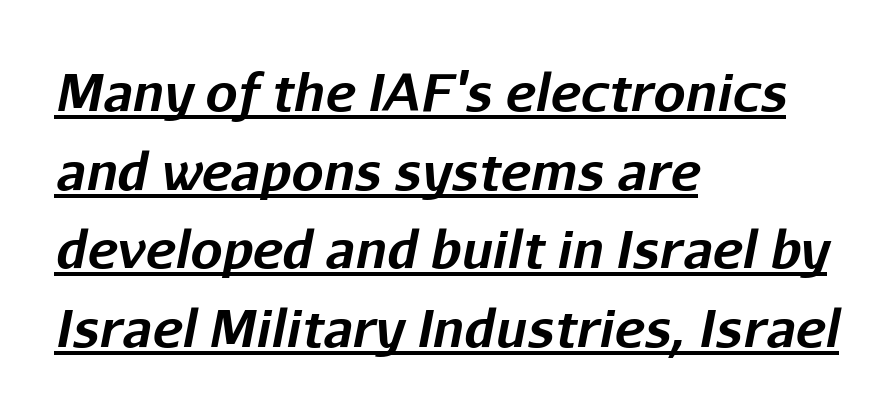
Q: Is the text bold? A: Yes.
Q: Is the text italic (slanted)? A: Yes, it leans right by about 11 degrees.
Q: Is the text underlined? A: Yes.
Q: How is the paragraph aligned? A: Left-aligned.
Q: Is the spacing between letters normal or unusually wide? A: Normal.
Q: Is the spacing between lines tight, normal or loose? A: Normal.
Q: Width (condensed, normal, or wide)? A: Normal.
Q: Stroke contrast? A: Low.
Q: x-height? A: Medium.
Q: Monospaced? A: No.
